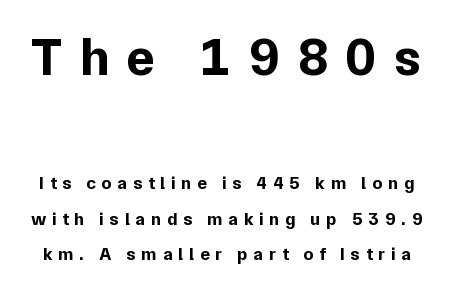
{"serif": "no", "italic": "no", "bold": "yes", "weight": "bold", "width": "normal", "stroke_contrast": "low", "x_height": "medium", "monospaced": "no", "underline": "no", "line_spacing": "loose", "line_spacing_ratio": 1.96, "letter_spacing": "wide", "letter_spacing_em": 0.32, "larger_block": "first", "size_ratio": 2.94, "glyph_px": 53}
